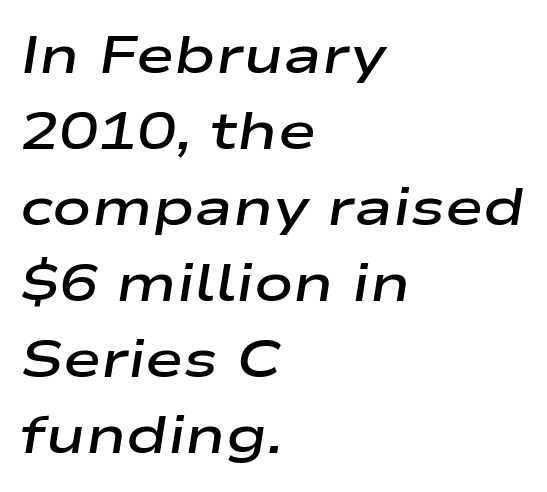
Q: Is the text bold? A: Semi-bold.
Q: Is the text italic (slanted)? A: Yes, it leans right by about 9 degrees.
Q: Is the text underlined? A: No.
Q: How is the paragraph aligned? A: Left-aligned.
Q: Is the spacing between letters normal or unusually wide? A: Normal.
Q: Is the spacing between lines tight, normal or loose? A: Normal.
Q: Width (condensed, normal, or wide)? A: Wide.
Q: Stroke contrast? A: Low.
Q: x-height? A: Medium.
Q: Monospaced? A: No.
